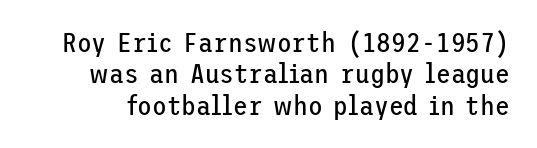
The image shows 27 px text type, upright; set line spacing 1.16x, normal letter spacing, not underlined.
